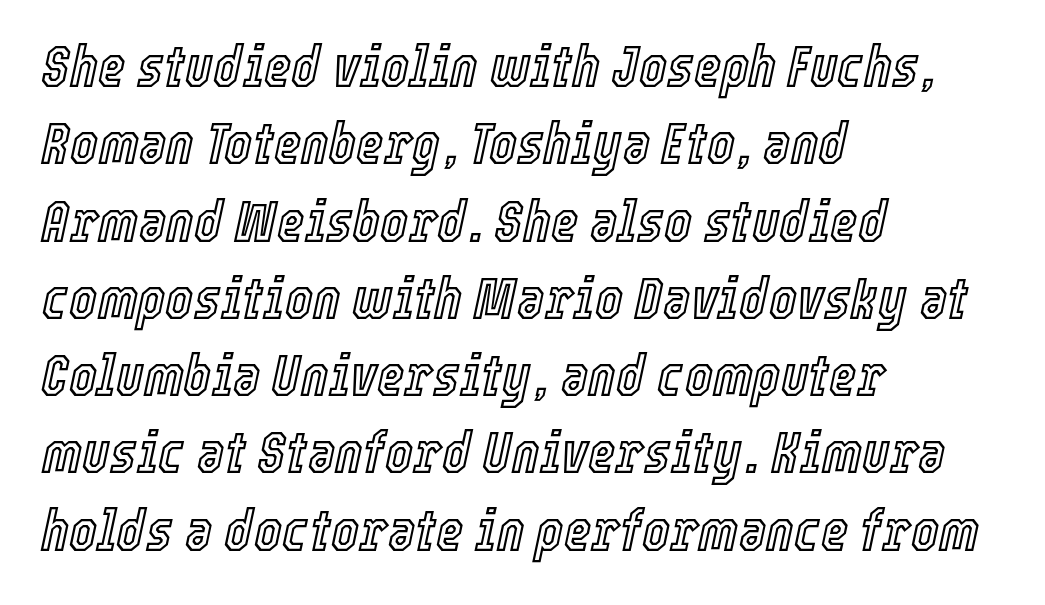
Do the characters align in a grid? No, the font is proportional. Looking at the ascenders, they clearly lean. A typesetter would call this zero additional tracking. Regarding leading, the lines here are spaced in the standard way. Which margin do the lines hug? The left one — the right edge is uneven.
